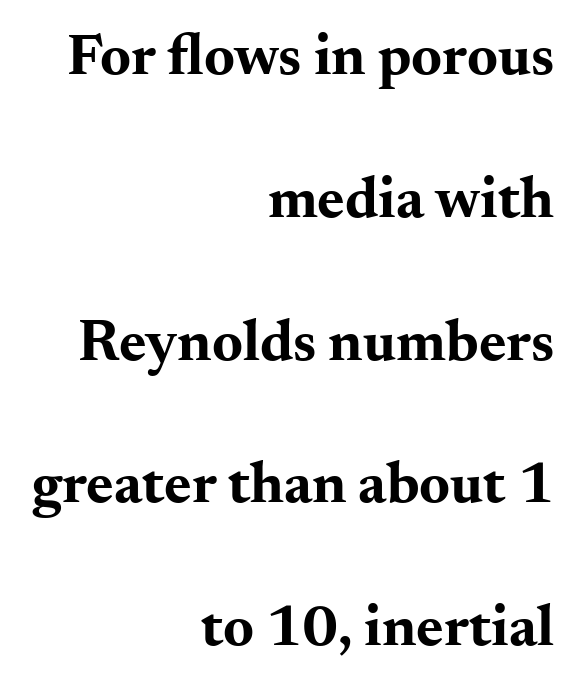
Do the characters align in a grid? No, the font is proportional. Honestly, the letter spacing is just normal — you wouldn't notice it. Ordinary non-slanted type is in use. The strip under each line holds only bare page. A student would call this right alignment; a typographer would say flush right, rag left. The face used here has the dense, thick strokes of a bold.
